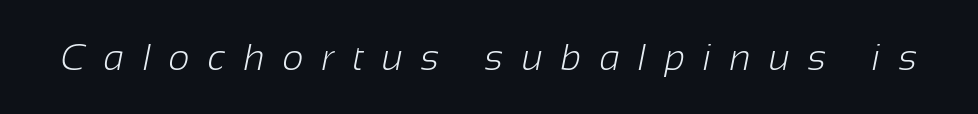
{"serif": "no", "bold": "no", "weight": "light", "width": "normal", "stroke_contrast": "low", "x_height": "medium", "monospaced": "no", "underline": "no", "letter_spacing": "wide", "letter_spacing_em": 0.49, "glyph_px": 37}
